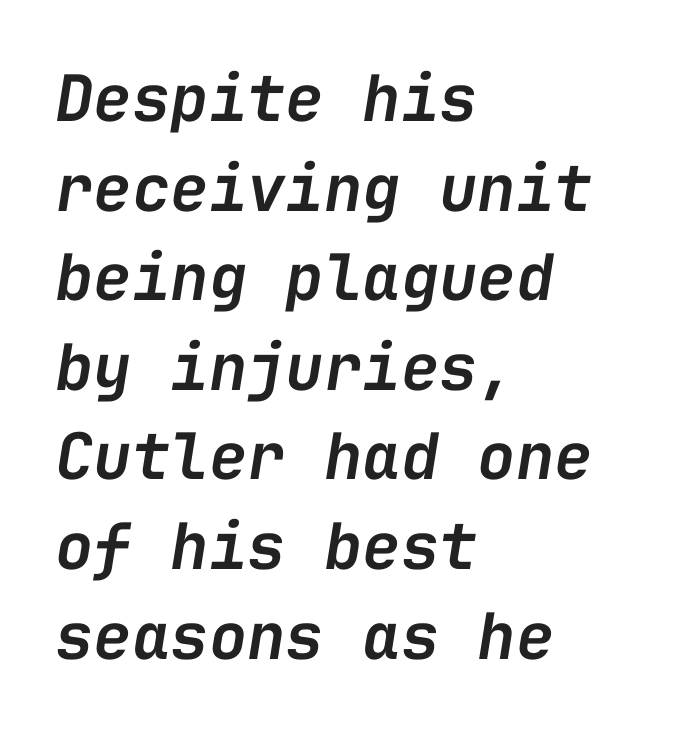
Typeset ragged right — the left edge is the straight one. Students, observe: this is what conventionally led text looks like. What stands out about the letter spacing? Nothing — it is the standard amount. Moderately thickened strokes mark this as semibold type. Spacing verdict: monospaced, one width for all characters. Slanted lettering throughout.
